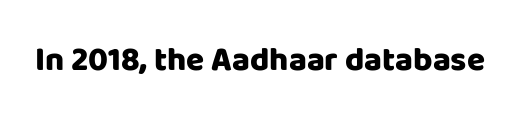
The image shows 33 px heavy sans-serif type, upright; set normal letter spacing, not underlined; low stroke contrast and a large x-height.
